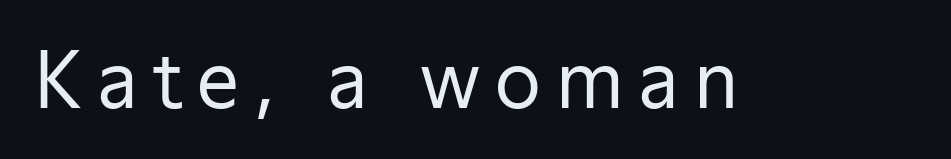
{"serif": "no", "italic": "no", "bold": "no", "weight": "regular", "width": "normal", "stroke_contrast": "low", "x_height": "medium", "monospaced": "no", "underline": "no", "letter_spacing": "wide", "letter_spacing_em": 0.2, "glyph_px": 75}
